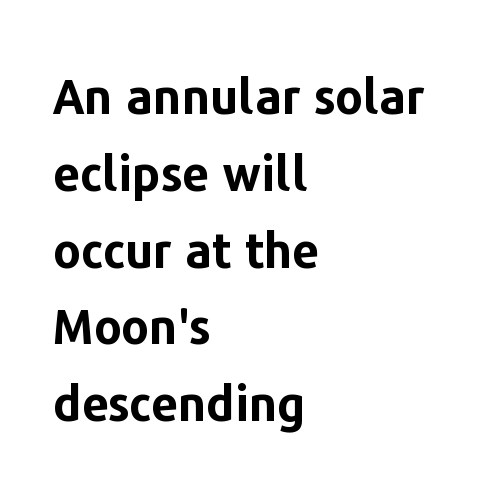
Students, this is bold: see how much ink each stroke carries. Line beginnings align vertically; line endings do not. This sample has the flowing, uneven cadence of proportional lettering. How are the letters spaced? Ordinarily, with no added tracking. Vertically, the passage feels balanced, rows spaced as you'd expect. The rendering shows plain stroke endings on the letterforms — a sans-serif design.
